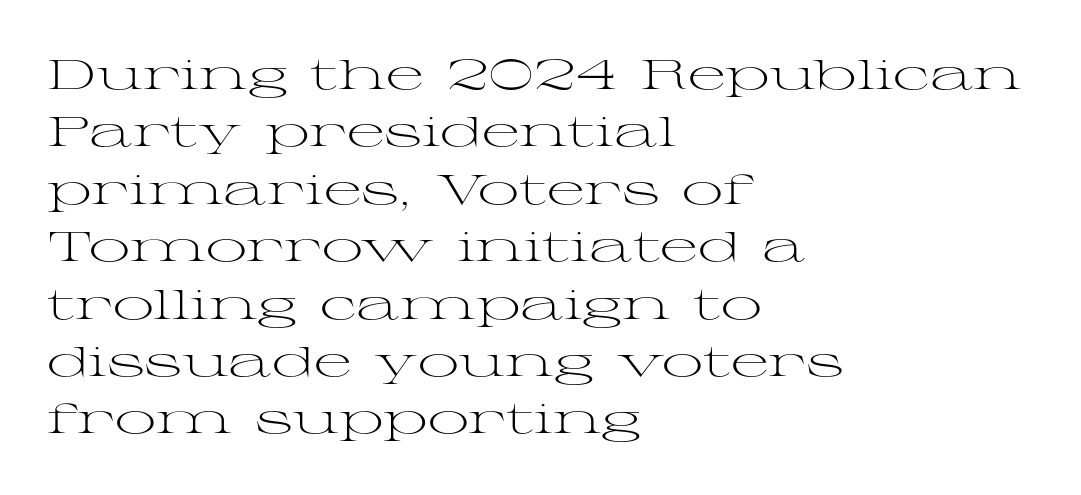
The image shows 41 px light, wide serif type, upright; set left-aligned, normal line spacing (1.4x), normal letter spacing, not underlined; medium stroke contrast and a medium x-height.
